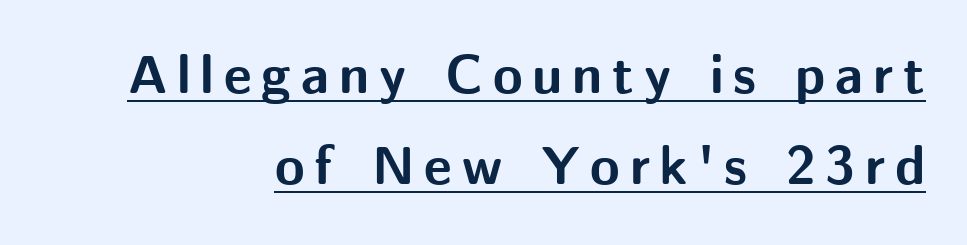
Does the copy run flush right? Yes — the right margin is perfectly even. These lines are rendered in a variable-pitch font. Summary of weight: heavy, a full bold. The lettering holds an erect, upright posture throughout.
